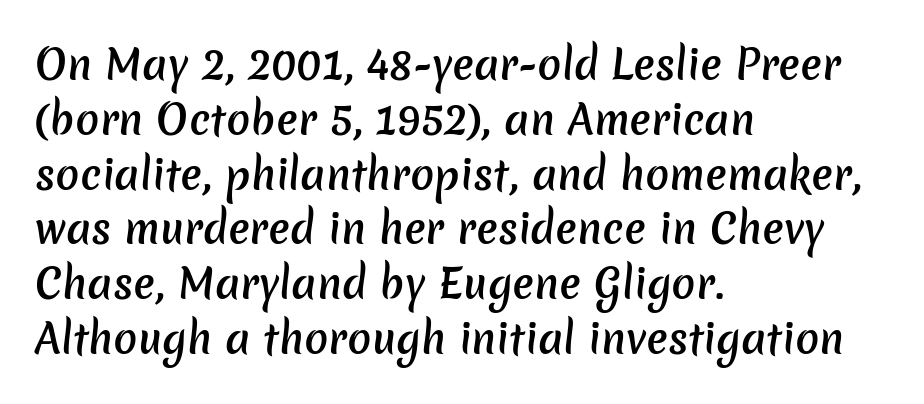
The image shows 40 px semibold sans-serif type; set left-aligned, normal line spacing (1.37x), normal letter spacing, not underlined; low stroke contrast and a medium x-height.
